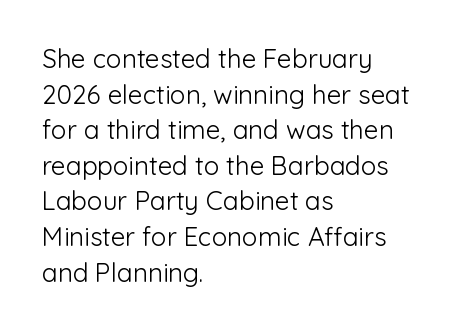
The image shows 26 px text type, upright; set left-aligned, normal line spacing (1.37x), normal letter spacing, not underlined.
